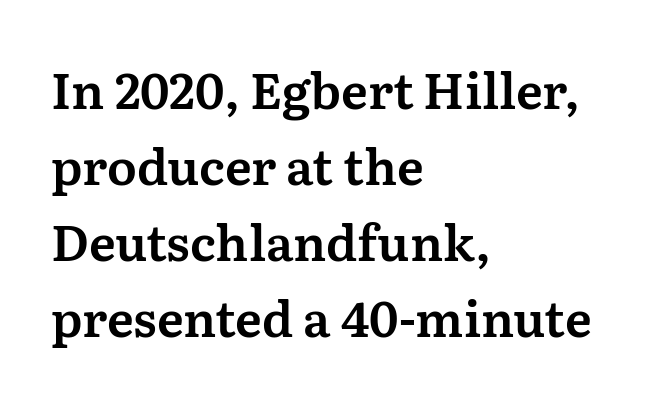
The image shows 49 px serif type, upright; set left-aligned, normal line spacing (1.55x), normal letter spacing, not underlined; medium stroke contrast and a medium x-height.
